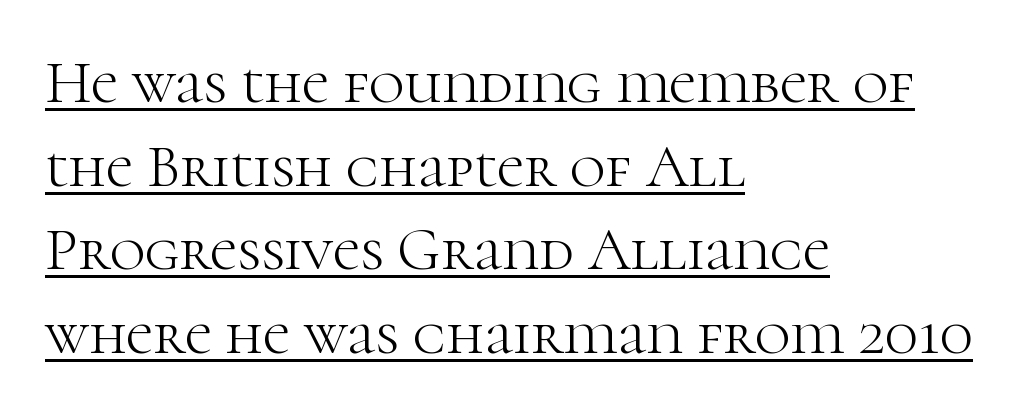
No heavy texture on the line: the type isn't bold. The passage shown is typed in a proportional face where columns would drift. Is the letter spacing exaggerated? No — it looks like the ordinary default. To sum up the face: it has serifs. Honestly, the row spacing looks completely unremarkable. These characters rest on top of a visible drawn line.
